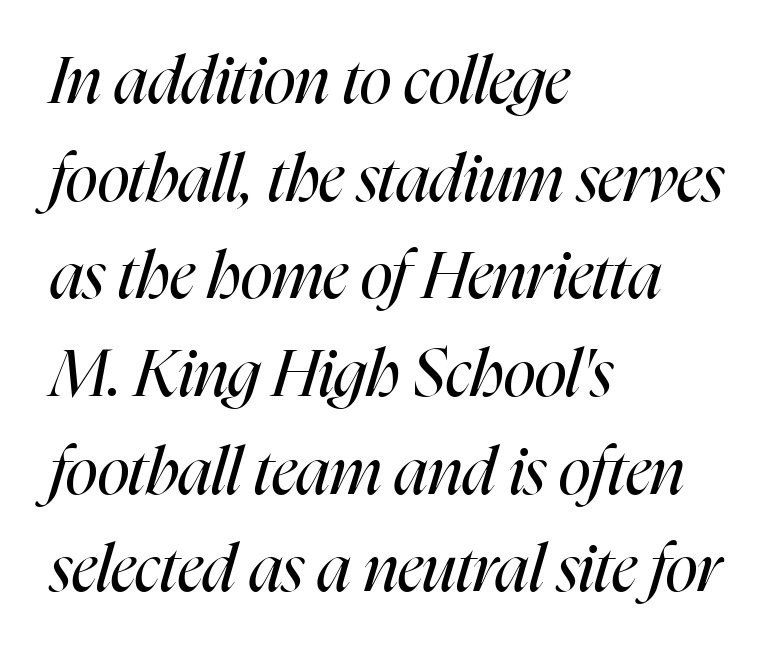
In terms of posture, this sample is oblique. The horizontal fit of the characters is conventional and even. Is the stroke heavy? The answer is a plain regular-or-lighter. The glyphs are unaccompanied by any horizontal stroke below them. The space between consecutive lines is moderate.
